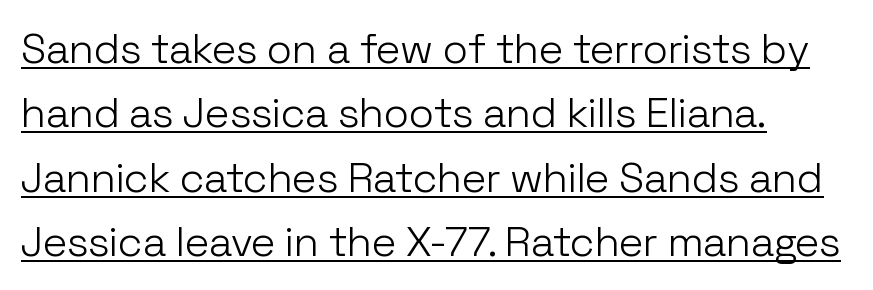
The image shows 42 px light sans-serif type, upright; set left-aligned, normal line spacing (1.53x), normal letter spacing, underlined; low stroke contrast and a medium x-height.
